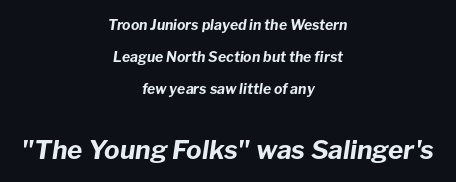
The image shows 26 px bold type, italic (leaning right); set centered, loose line spacing (2.28x), normal letter spacing, not underlined; the second (bottom) block is 1.86x larger.
